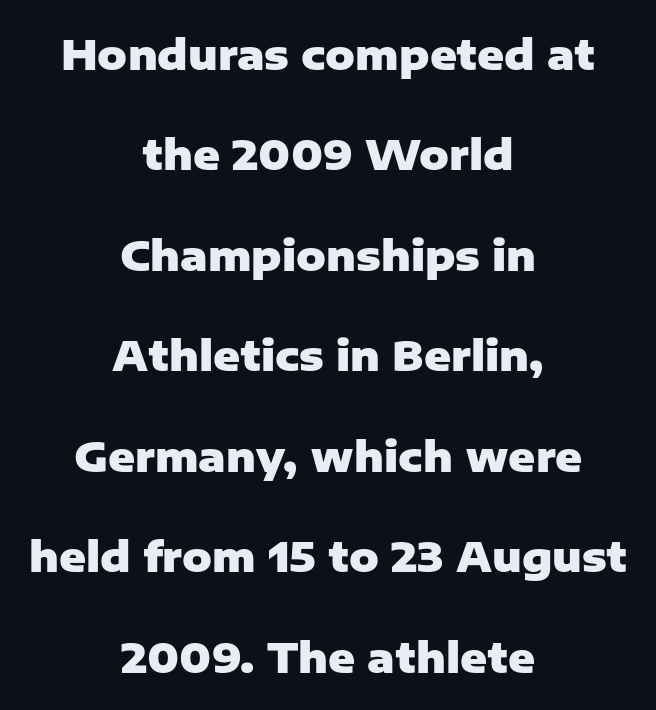
Q: Is the text bold? A: Yes.
Q: Is the text italic (slanted)? A: No, it is upright.
Q: Is the typeface a serif or a sans-serif typeface? A: Sans-serif.
Q: Is the text underlined? A: No.
Q: How is the paragraph aligned? A: Centered.
Q: Is the spacing between letters normal or unusually wide? A: Normal.
Q: Is the spacing between lines tight, normal or loose? A: Loose.
Q: Width (condensed, normal, or wide)? A: Normal.
Q: Stroke contrast? A: Low.
Q: x-height? A: Medium.
Q: Monospaced? A: No.
